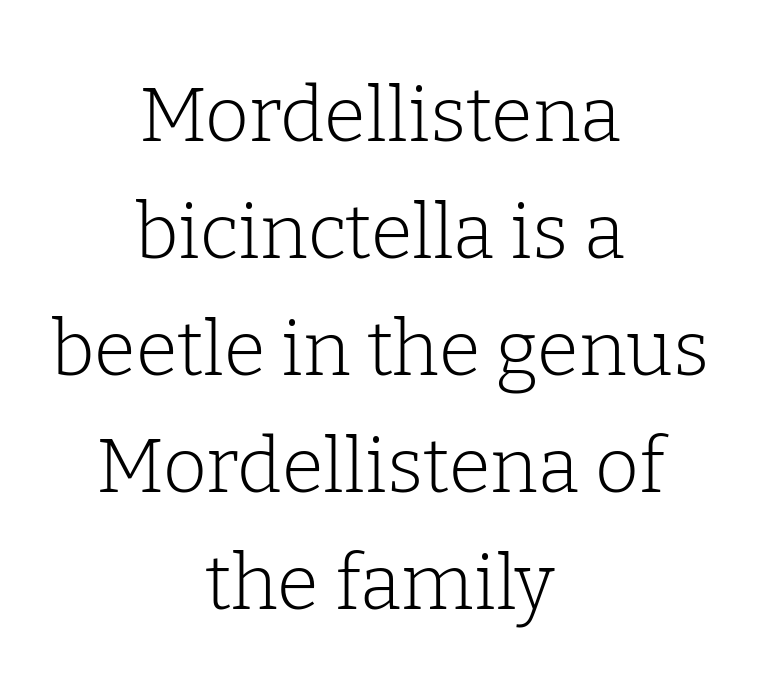
Q: Is the text bold? A: No.
Q: Is the text italic (slanted)? A: No, it is upright.
Q: Is the typeface a serif or a sans-serif typeface? A: Serif.
Q: Is the text underlined? A: No.
Q: How is the paragraph aligned? A: Centered.
Q: Is the spacing between letters normal or unusually wide? A: Normal.
Q: Is the spacing between lines tight, normal or loose? A: Normal.
Q: Width (condensed, normal, or wide)? A: Normal.
Q: Stroke contrast? A: Low.
Q: x-height? A: Medium.
Q: Monospaced? A: No.
